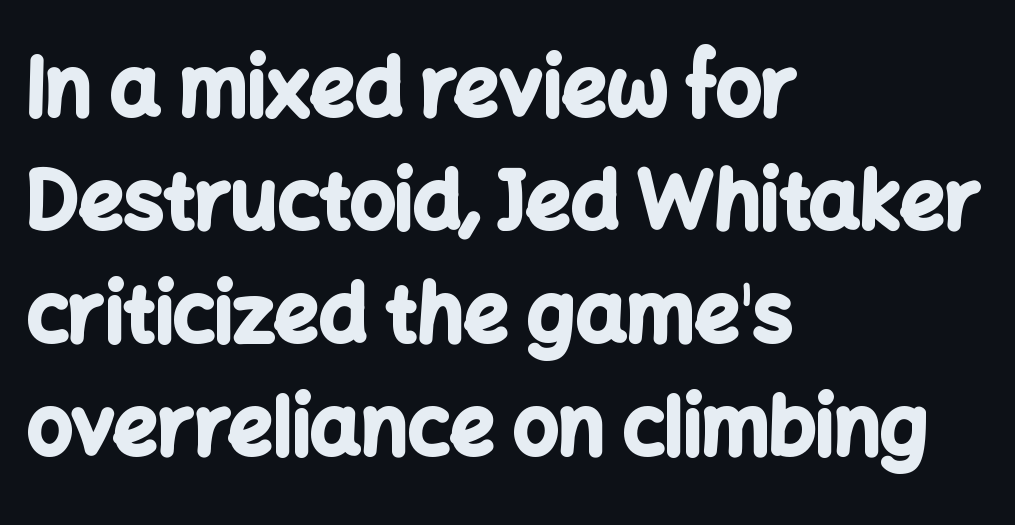
Q: Is the text bold? A: Yes.
Q: Is the text italic (slanted)? A: No, it is upright.
Q: Is the typeface a serif or a sans-serif typeface? A: Sans-serif.
Q: Is the text underlined? A: No.
Q: How is the paragraph aligned? A: Left-aligned.
Q: Is the spacing between letters normal or unusually wide? A: Normal.
Q: Is the spacing between lines tight, normal or loose? A: Normal.
Q: Width (condensed, normal, or wide)? A: Normal.
Q: Stroke contrast? A: Low.
Q: x-height? A: Medium.
Q: Monospaced? A: No.
